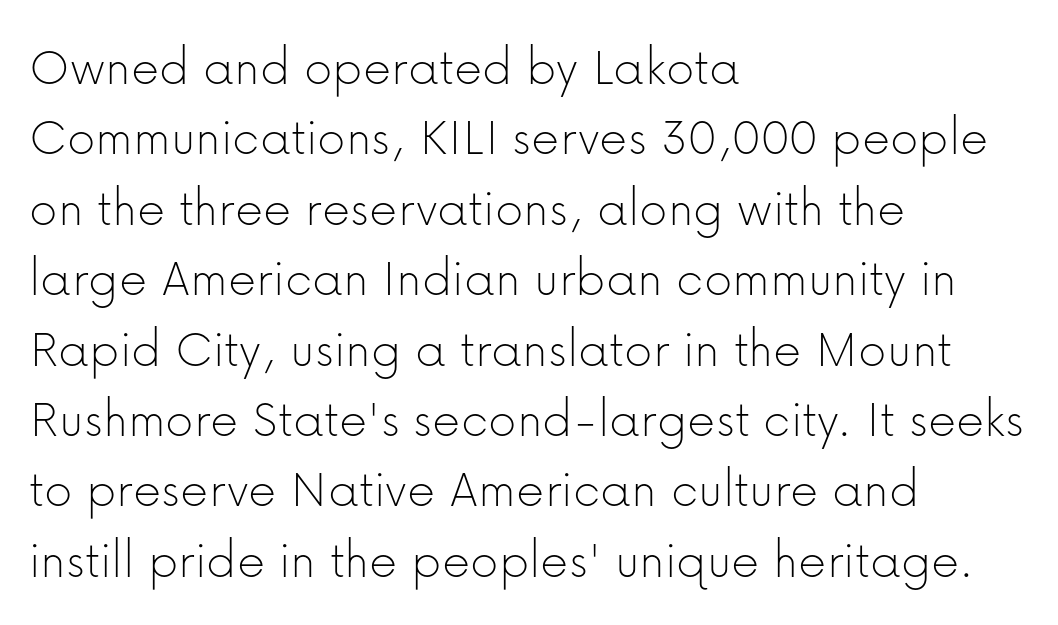
{"serif": "no", "italic": "no", "bold": "no", "weight": "thin", "width": "normal", "stroke_contrast": "low", "x_height": "medium", "monospaced": "no", "underline": "no", "align": "left", "line_spacing": "normal", "line_spacing_ratio": 1.28, "letter_spacing": "normal", "letter_spacing_em": 0.0, "glyph_px": 55}
